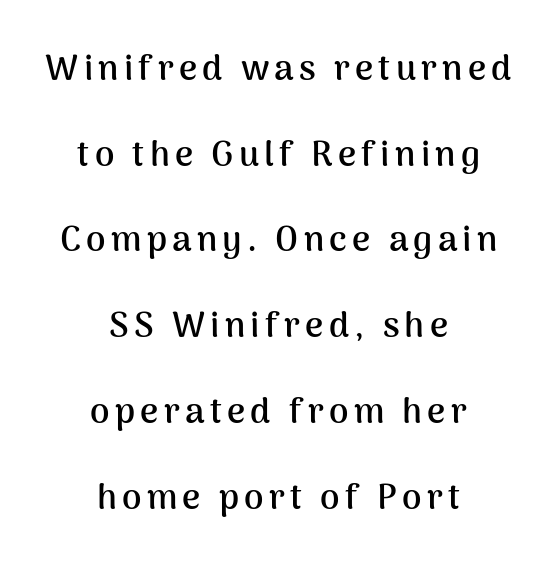
Q: Is the text bold? A: Yes.
Q: Is the text italic (slanted)? A: No, it is upright.
Q: Is the typeface a serif or a sans-serif typeface? A: Sans-serif.
Q: Is the text underlined? A: No.
Q: How is the paragraph aligned? A: Centered.
Q: Is the spacing between lines tight, normal or loose? A: Loose.
Q: Width (condensed, normal, or wide)? A: Normal.
Q: Stroke contrast? A: Medium.
Q: x-height? A: Medium.
Q: Monospaced? A: No.
